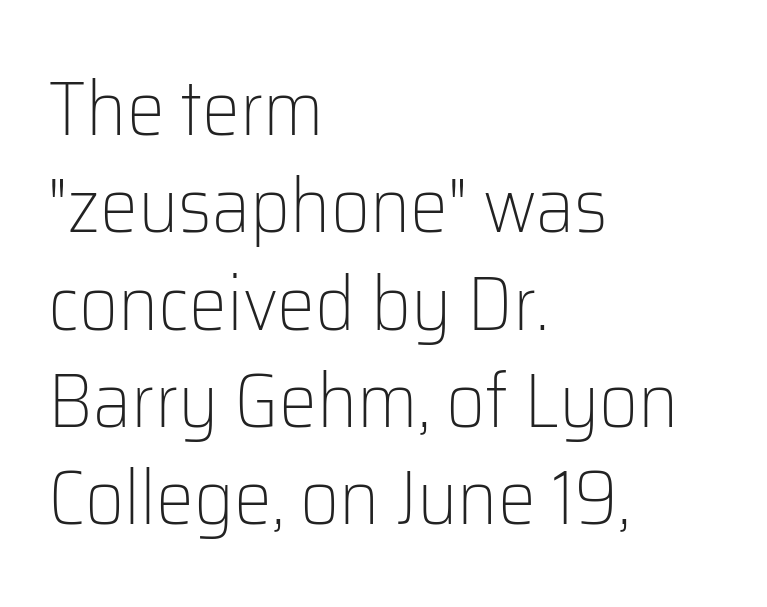
Q: Is the text bold? A: No.
Q: Is the text italic (slanted)? A: No, it is upright.
Q: Is the typeface a serif or a sans-serif typeface? A: Sans-serif.
Q: Is the text underlined? A: No.
Q: How is the paragraph aligned? A: Left-aligned.
Q: Is the spacing between letters normal or unusually wide? A: Normal.
Q: Is the spacing between lines tight, normal or loose? A: Normal.
Q: Width (condensed, normal, or wide)? A: Normal.
Q: Stroke contrast? A: Low.
Q: x-height? A: Medium.
Q: Monospaced? A: No.
